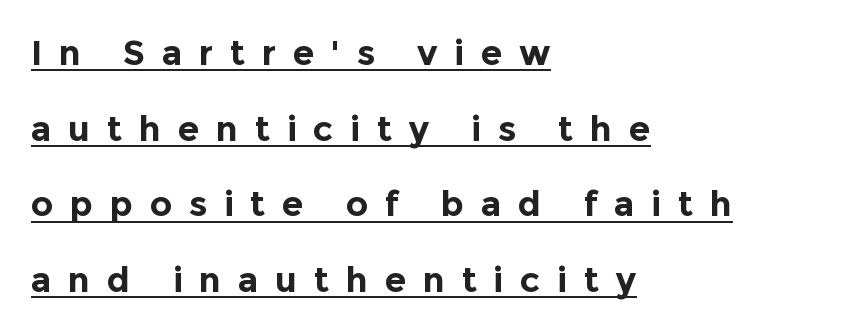
{"serif": "no", "italic": "no", "bold": "yes", "weight": "bold", "width": "normal", "x_height": "medium", "monospaced": "no", "underline": "yes", "align": "left", "line_spacing": "loose", "line_spacing_ratio": 2.16, "letter_spacing": "wide", "letter_spacing_em": 0.47, "glyph_px": 35}
